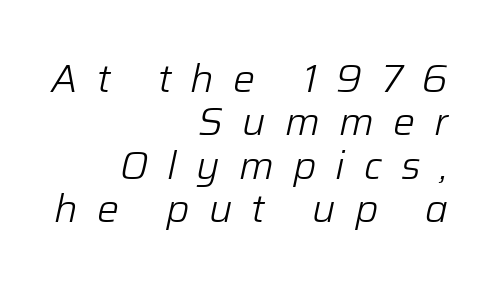
{"italic": "yes", "lean": "right", "slant_degrees": 12, "bold": "no", "weight": "light", "width": "normal", "stroke_contrast": "low", "x_height": "medium", "monospaced": "no", "underline": "no", "align": "right", "line_spacing": "tight", "line_spacing_ratio": 1.11, "letter_spacing": "wide", "letter_spacing_em": 0.49, "glyph_px": 39}
